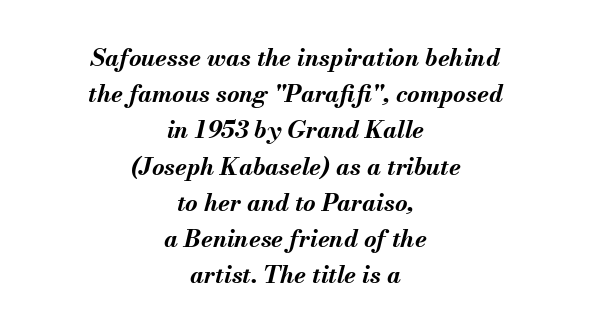
{"italic": "yes", "lean": "right", "slant_degrees": 13, "bold": "yes", "underline": "no", "align": "center", "line_spacing": "normal", "line_spacing_ratio": 1.51, "letter_spacing": "normal", "letter_spacing_em": 0.0, "glyph_px": 24}
